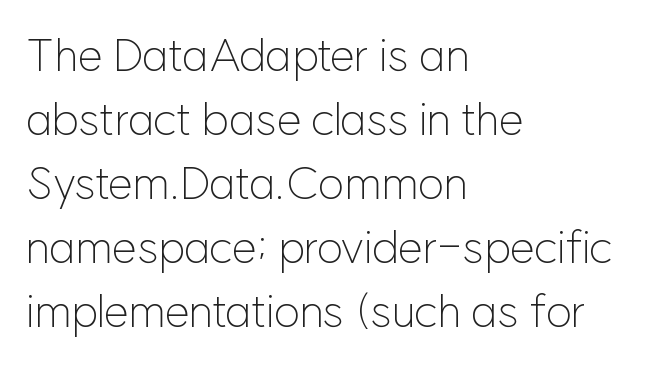
Nope, not italic — everything's standing straight. The designer left line spacing at the default. Glance below the letters and you will spot only blank space. Does extra space separate the letters? No, they use regular spacing.
